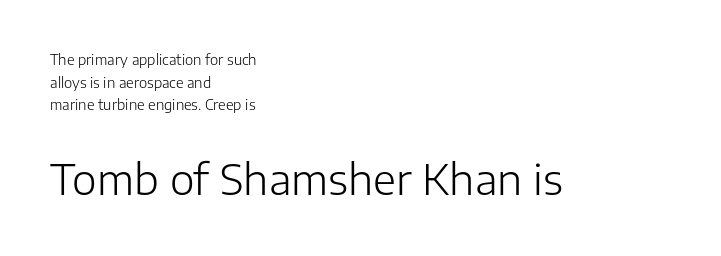
Standard letterfit; no display-style spreading of the glyphs. Character widths vary here, with narrow letters taking less room than wide ones. The passage shown begins with its smaller block and ends with its larger one. Typographically, this falls in the sans-serif category. This is not heavy type; no bold has been used. The lines are quadded left.
